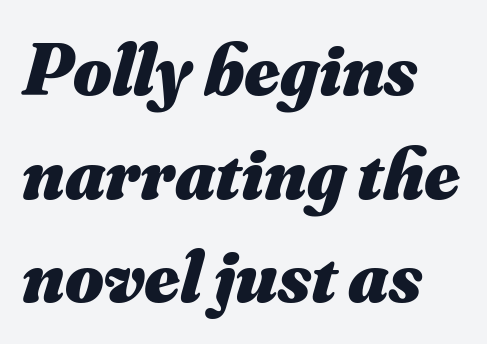
{"italic": "yes", "lean": "right", "slant_degrees": 16, "bold": "yes", "weight": "heavy", "width": "normal", "stroke_contrast": "medium", "x_height": "small", "monospaced": "no", "underline": "no", "align": "left", "line_spacing": "normal", "line_spacing_ratio": 1.4, "letter_spacing": "normal", "letter_spacing_em": 0.0, "glyph_px": 74}
